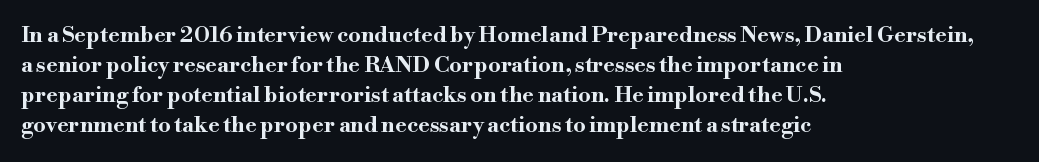
Q: Is the text bold? A: Yes.
Q: Is the text italic (slanted)? A: No, it is upright.
Q: Is the text underlined? A: No.
Q: How is the paragraph aligned? A: Left-aligned.
Q: Is the spacing between letters normal or unusually wide? A: Normal.
Q: Is the spacing between lines tight, normal or loose? A: Normal.
